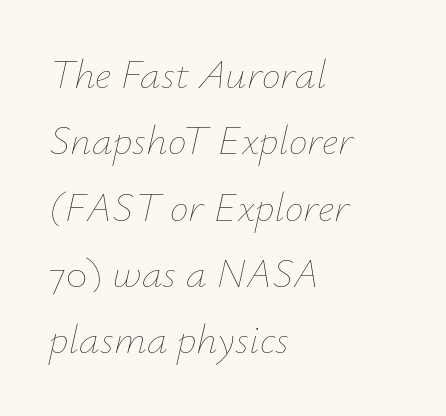
The image shows 42 px thin type, italic (leaning right); set left-aligned, normal line spacing (1.58x), normal letter spacing, not underlined; low stroke contrast and a small x-height.
